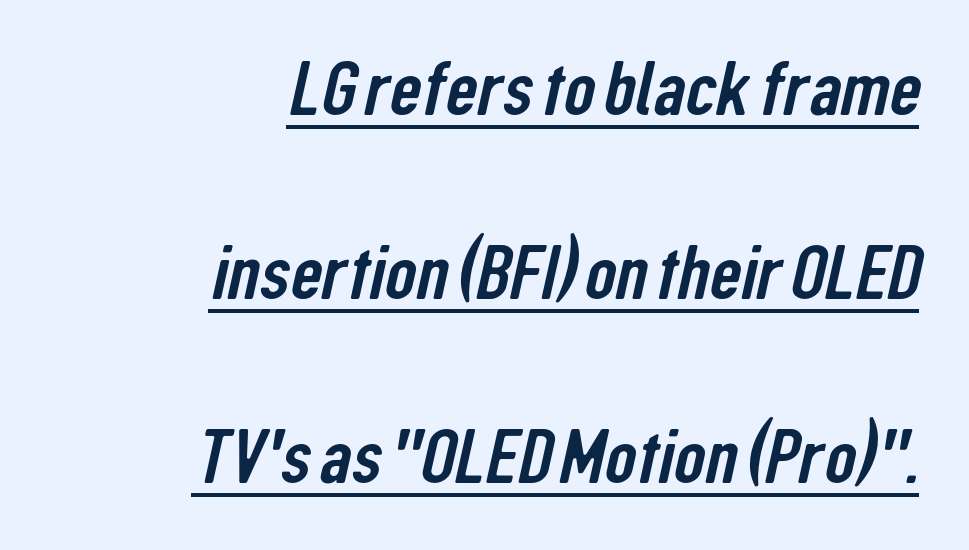
{"serif": "no", "width": "condensed", "stroke_contrast": "low", "x_height": "medium", "monospaced": "no", "underline": "yes", "align": "right", "line_spacing": "loose", "line_spacing_ratio": 2.36, "letter_spacing": "normal", "letter_spacing_em": 0.0, "glyph_px": 78}
